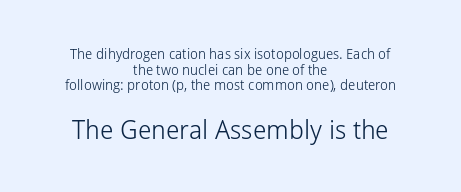
{"italic": "no", "bold": "no", "underline": "no", "align": "center", "line_spacing": "tight", "line_spacing_ratio": 1.12, "letter_spacing": "normal", "letter_spacing_em": 0.0, "larger_block": "second", "size_ratio": 1.86, "glyph_px": 26}
